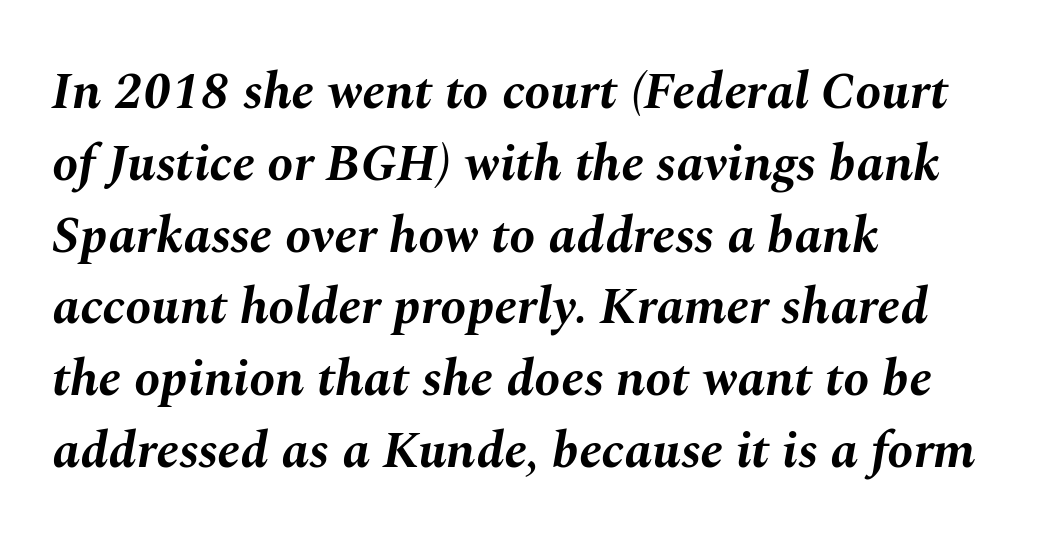
Compared with a centered layout, this one pins lines to the left instead. Plain, unruled lines of type. Quick note: italic. Is the letter spacing exaggerated? No — it looks like the ordinary default. Note the varied advance widths — an 'i' is clearly narrower than an 'm'.
